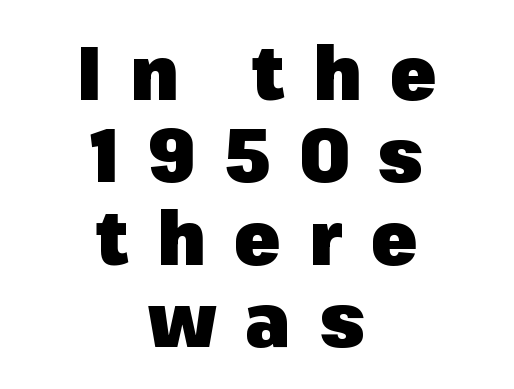
{"serif": "no", "italic": "no", "bold": "yes", "weight": "heavy", "width": "normal", "stroke_contrast": "low", "x_height": "medium", "monospaced": "no", "underline": "no", "align": "center", "line_spacing": "tight", "line_spacing_ratio": 1.1, "letter_spacing": "wide", "letter_spacing_em": 0.38, "glyph_px": 75}
